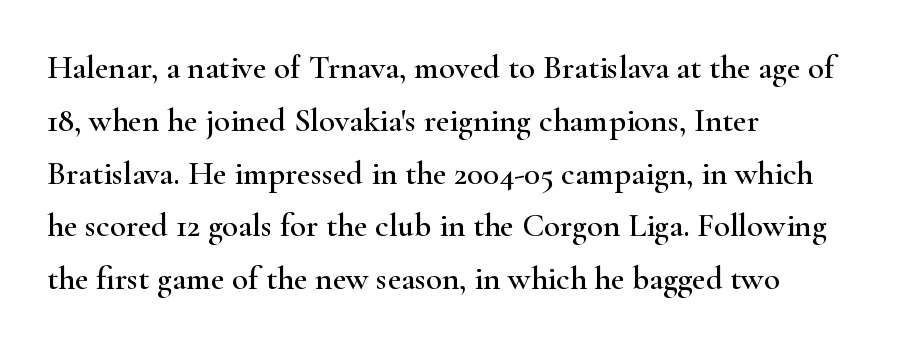
{"serif": "yes", "italic": "no", "width": "wide", "stroke_contrast": "high", "x_height": "small", "monospaced": "no", "underline": "no", "align": "left", "line_spacing": "normal", "line_spacing_ratio": 1.6, "letter_spacing": "normal", "letter_spacing_em": 0.0, "glyph_px": 33}
